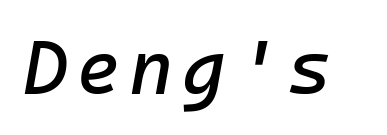
Q: Is the text italic (slanted)? A: Yes, it leans right by about 10 degrees.
Q: Is the text underlined? A: No.
Q: Width (condensed, normal, or wide)? A: Normal.
Q: Stroke contrast? A: Low.
Q: x-height? A: Medium.
Q: Monospaced? A: Yes.
